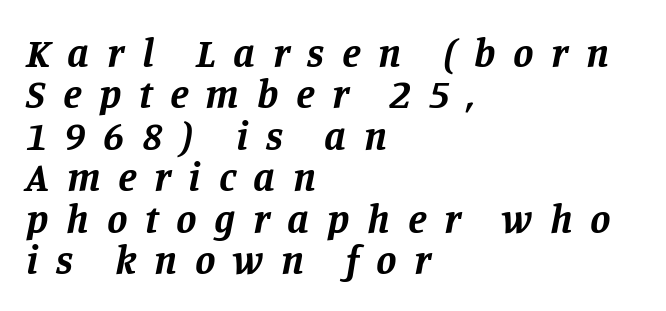
Regarding serifs, this sample has them. There is plenty of visible air inserted between adjacent glyphs. Varying glyph widths throughout — classic text-font behaviour. In terms of posture, this sample is oblique.
